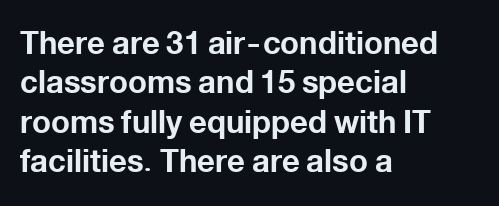
{"serif": "no", "italic": "no", "bold": "yes", "weight": "bold", "width": "normal", "stroke_contrast": "low", "x_height": "medium", "monospaced": "no", "underline": "no", "align": "left", "line_spacing": "normal", "line_spacing_ratio": 1.27, "letter_spacing": "normal", "letter_spacing_em": 0.0, "glyph_px": 31}
